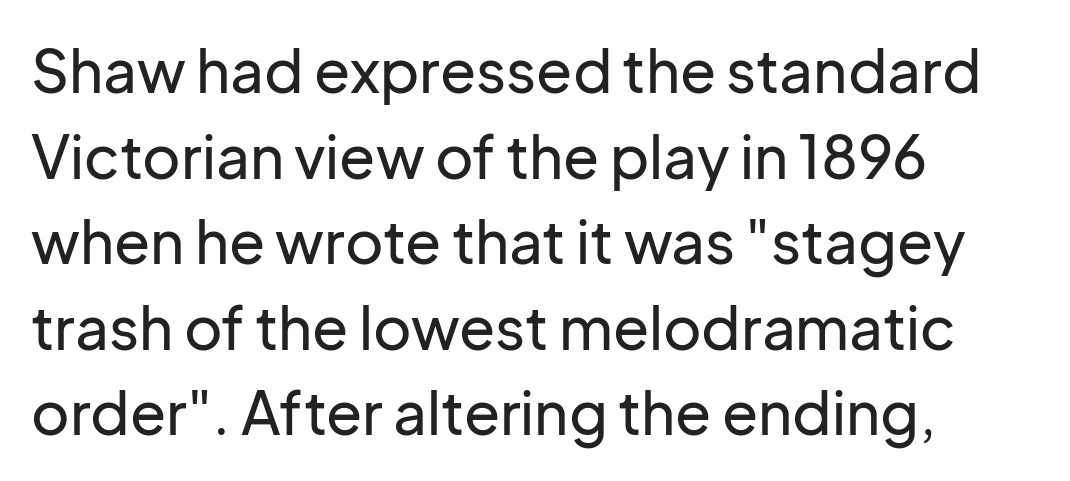
The rendering uses natural spacing where letterforms have individual widths. Does the type have serifs? No, each stem ends abruptly. The space between consecutive lines is moderate. The space beneath each line is pristine and unruled. The line texture is even and compact thanks to regular tracking.
